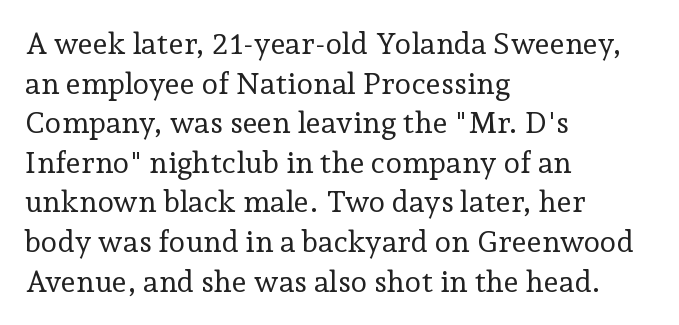
{"serif": "yes", "italic": "no", "bold": "no", "weight": "regular", "width": "normal", "stroke_contrast": "low", "x_height": "medium", "monospaced": "no", "underline": "no", "align": "left", "line_spacing": "normal", "line_spacing_ratio": 1.32, "letter_spacing": "normal", "letter_spacing_em": 0.0, "glyph_px": 30}
